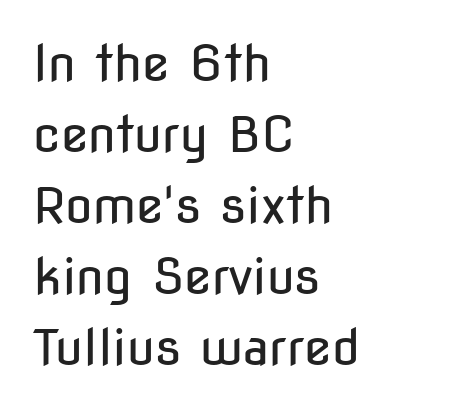
Q: Is the text bold? A: No.
Q: Is the text italic (slanted)? A: No, it is upright.
Q: Is the typeface a serif or a sans-serif typeface? A: Sans-serif.
Q: Is the text underlined? A: No.
Q: How is the paragraph aligned? A: Left-aligned.
Q: Is the spacing between letters normal or unusually wide? A: Normal.
Q: Is the spacing between lines tight, normal or loose? A: Normal.
Q: Width (condensed, normal, or wide)? A: Condensed.
Q: Stroke contrast? A: Low.
Q: x-height? A: Medium.
Q: Monospaced? A: No.
